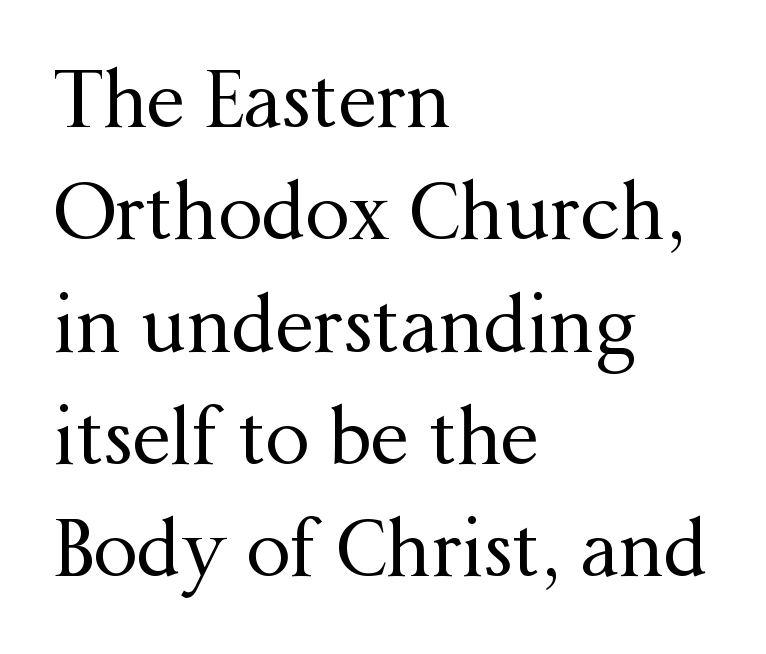
The image shows 78 px regular-weight serif type, upright; set left-aligned, normal line spacing (1.44x), normal letter spacing, not underlined; medium stroke contrast and a medium x-height.
